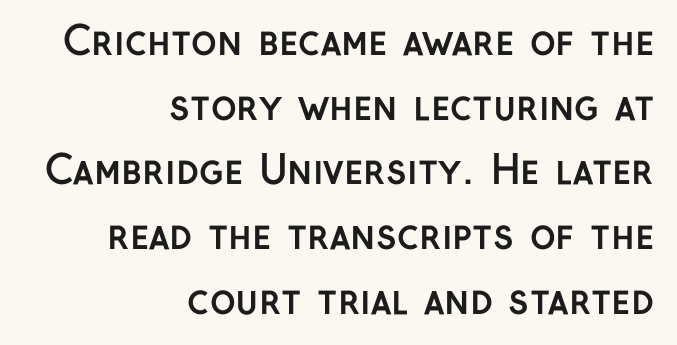
Q: Is the text bold? A: Yes.
Q: Is the text italic (slanted)? A: No, it is upright.
Q: Is the typeface a serif or a sans-serif typeface? A: Sans-serif.
Q: Is the text underlined? A: No.
Q: How is the paragraph aligned? A: Right-aligned.
Q: Is the spacing between letters normal or unusually wide? A: Normal.
Q: Is the spacing between lines tight, normal or loose? A: Normal.
Q: Width (condensed, normal, or wide)? A: Normal.
Q: Stroke contrast? A: Low.
Q: x-height? A: Medium.
Q: Monospaced? A: No.
